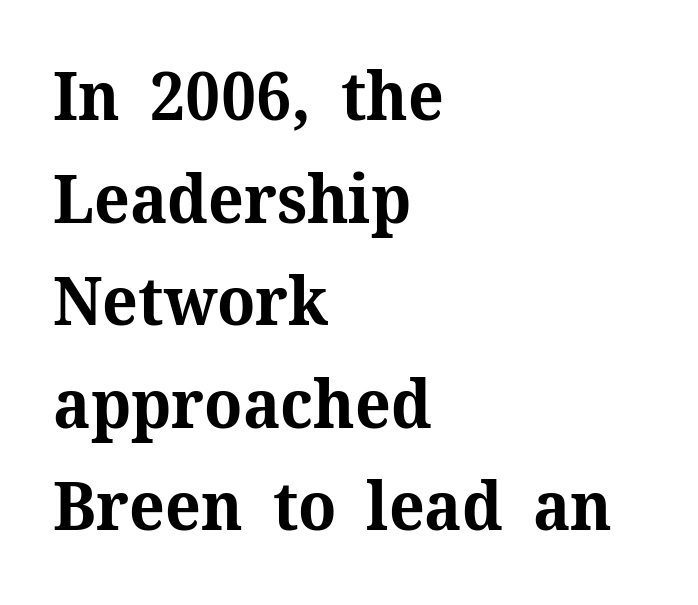
{"serif": "yes", "italic": "no", "bold": "yes", "weight": "bold", "width": "normal", "stroke_contrast": "medium", "x_height": "medium", "monospaced": "no", "underline": "no", "align": "left", "line_spacing": "normal", "line_spacing_ratio": 1.53, "letter_spacing": "normal", "letter_spacing_em": 0.0, "glyph_px": 67}
